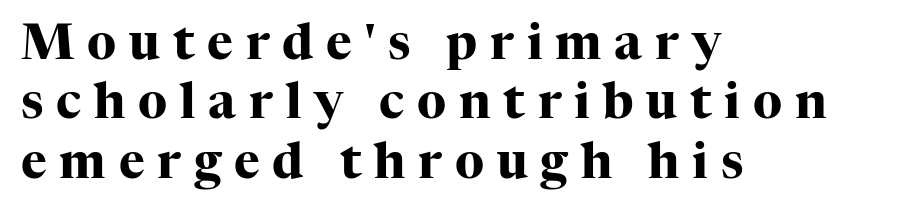
{"serif": "yes", "italic": "no", "bold": "yes", "weight": "heavy", "width": "normal", "stroke_contrast": "high", "x_height": "medium", "monospaced": "no", "underline": "no", "align": "left", "line_spacing_ratio": 1.21, "letter_spacing": "wide", "letter_spacing_em": 0.26, "glyph_px": 49}
